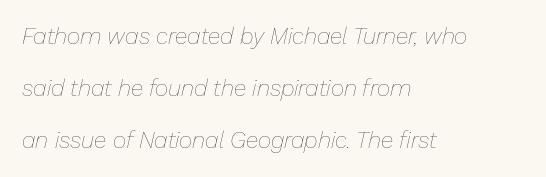
{"italic": "yes", "lean": "right", "slant_degrees": 13, "bold": "no", "underline": "no", "align": "left", "line_spacing": "loose", "line_spacing_ratio": 2.27, "letter_spacing": "normal", "letter_spacing_em": 0.0, "glyph_px": 23}
